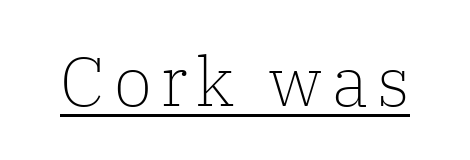
Q: Is the text bold? A: No.
Q: Is the text italic (slanted)? A: No, it is upright.
Q: Is the typeface a serif or a sans-serif typeface? A: Serif.
Q: Is the text underlined? A: Yes.
Q: Width (condensed, normal, or wide)? A: Normal.
Q: Stroke contrast? A: Low.
Q: x-height? A: Medium.
Q: Monospaced? A: No.
